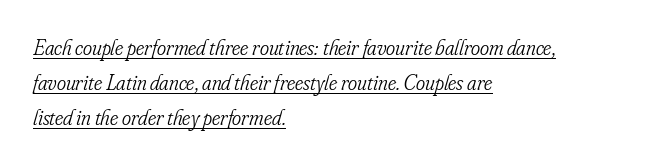
{"italic": "yes", "lean": "right", "slant_degrees": 16, "bold": "no", "underline": "yes", "align": "left", "line_spacing": "normal", "line_spacing_ratio": 1.58, "letter_spacing": "normal", "letter_spacing_em": 0.0, "glyph_px": 22}
